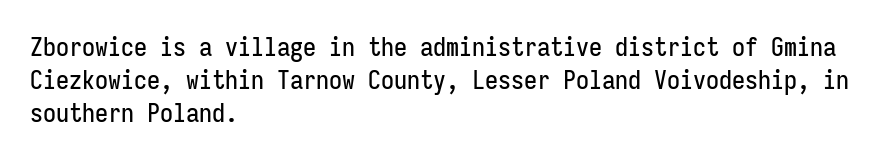
Q: Is the text italic (slanted)? A: No, it is upright.
Q: Is the text underlined? A: No.
Q: How is the paragraph aligned? A: Left-aligned.
Q: Is the spacing between letters normal or unusually wide? A: Normal.
Q: Is the spacing between lines tight, normal or loose? A: Normal.
